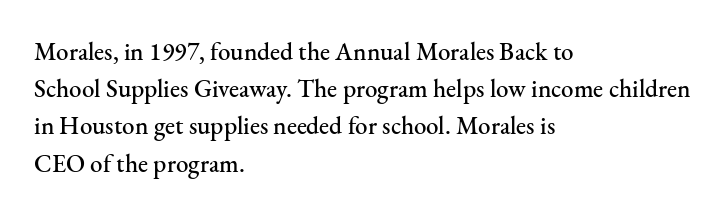
Q: Is the text italic (slanted)? A: No, it is upright.
Q: Is the text underlined? A: No.
Q: How is the paragraph aligned? A: Left-aligned.
Q: Is the spacing between letters normal or unusually wide? A: Normal.
Q: Is the spacing between lines tight, normal or loose? A: Normal.
